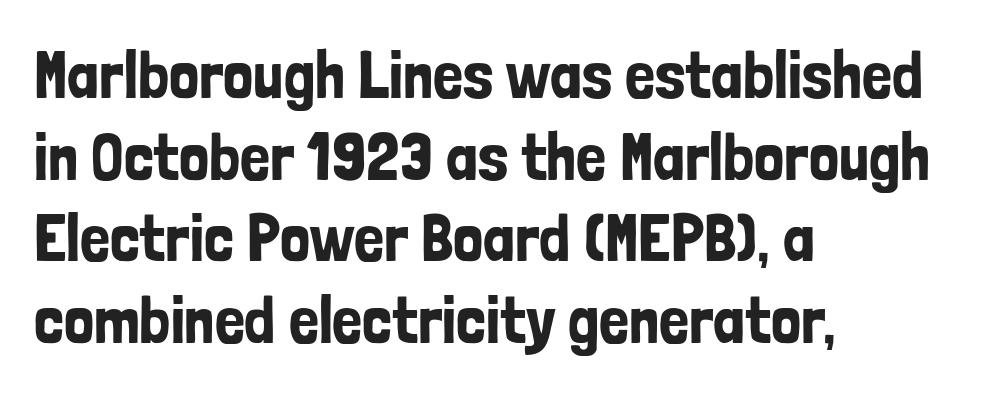
Q: Is the text italic (slanted)? A: No, it is upright.
Q: Is the typeface a serif or a sans-serif typeface? A: Sans-serif.
Q: Is the text underlined? A: No.
Q: How is the paragraph aligned? A: Left-aligned.
Q: Is the spacing between letters normal or unusually wide? A: Normal.
Q: Width (condensed, normal, or wide)? A: Condensed.
Q: Stroke contrast? A: Low.
Q: x-height? A: Medium.
Q: Monospaced? A: No.
